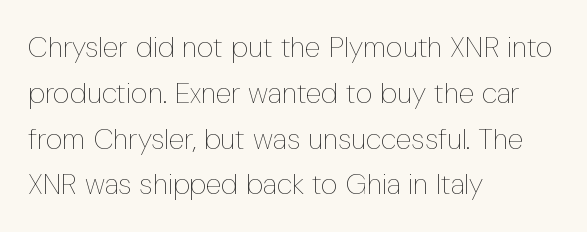
{"italic": "no", "bold": "no", "weight": "thin", "width": "condensed", "stroke_contrast": "low", "x_height": "medium", "monospaced": "no", "underline": "no", "align": "left", "line_spacing": "normal", "line_spacing_ratio": 1.58, "letter_spacing": "normal", "letter_spacing_em": 0.0, "glyph_px": 29}
